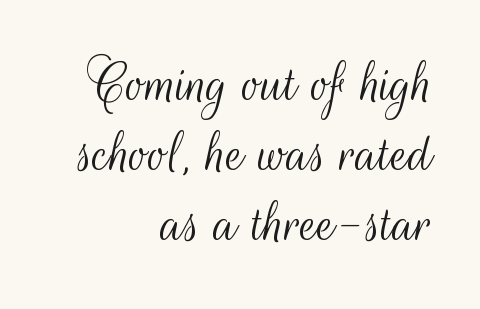
The image shows 62 px light, condensed sans-serif type; set right-aligned, tight line spacing (1.13x), normal letter spacing, not underlined; medium stroke contrast and a small x-height.
